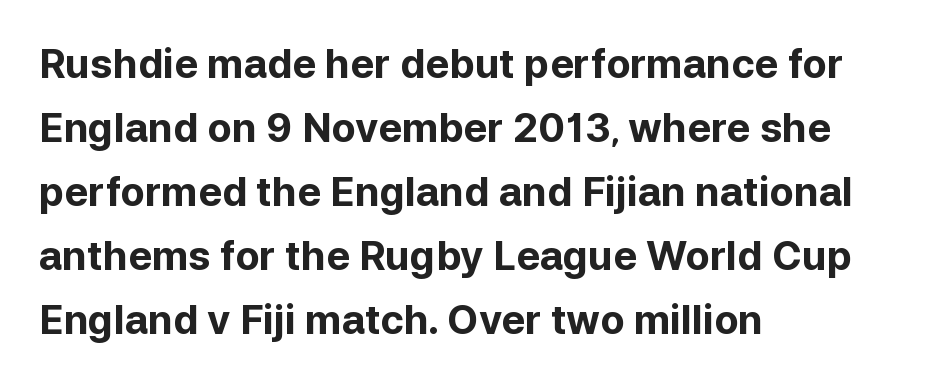
The image shows 40 px bold sans-serif type, upright; set left-aligned, normal line spacing (1.6x), normal letter spacing, not underlined; low stroke contrast and a medium x-height.
